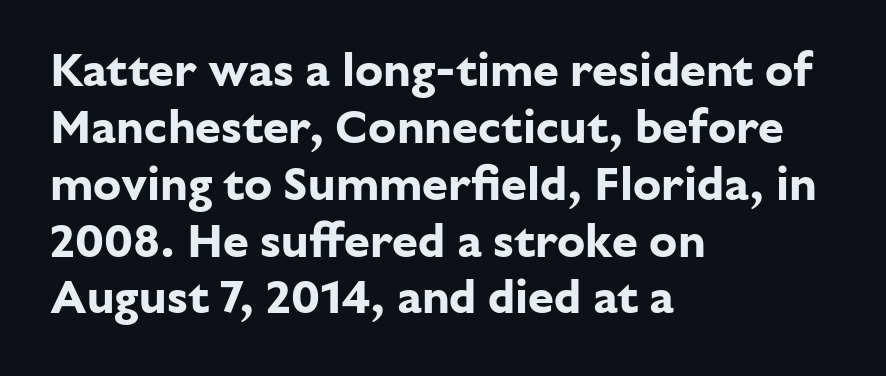
Does the lettering tilt? It doesn't — this is upright. The passage shown has conventional tracking throughout. Look at the stroke-to-counter ratio: heavy, a bold. A typesetter would call this proportional, since set widths differ per character. Type without underlining.
